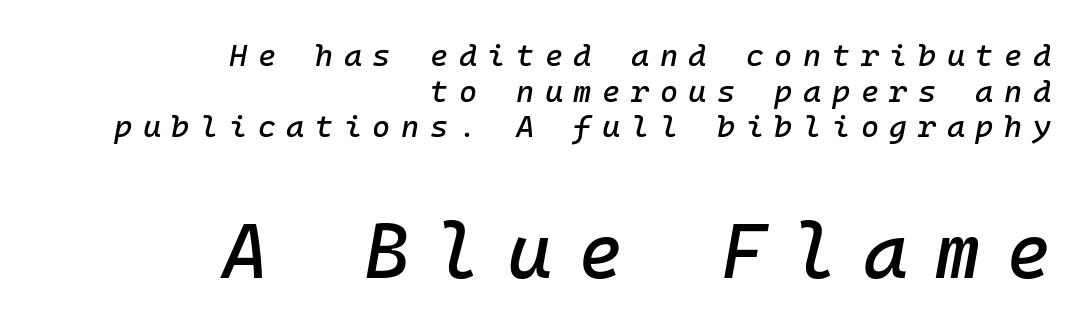
The image shows 77 px text type, italic (leaning right), monospaced; set right-aligned, tight line spacing (1.15x), unusually wide letter spacing (+0.34 em), not underlined; the second (bottom) block is 2.48x larger; low stroke contrast and a medium x-height.
